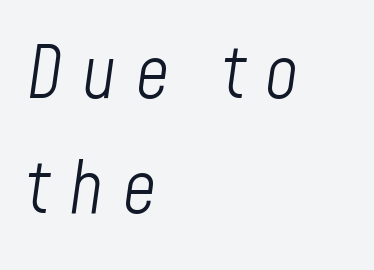
The image shows 72 px light, condensed type, italic (leaning right); set left-aligned, normal line spacing (1.6x), unusually wide letter spacing (+0.27 em), not underlined; low stroke contrast and a medium x-height.
